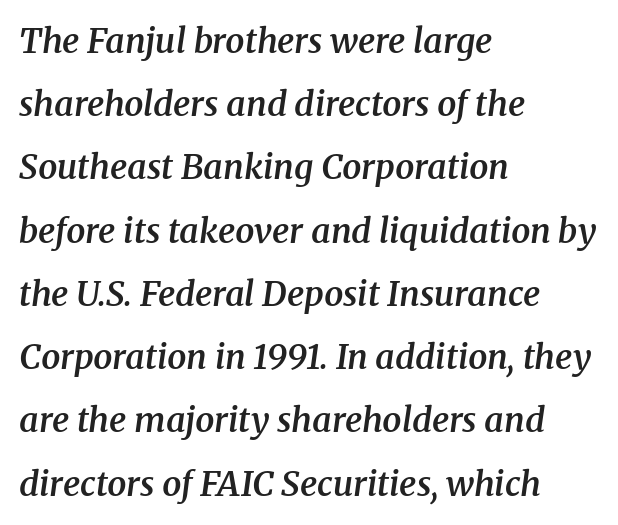
Q: Is the text bold? A: Semi-bold.
Q: Is the text italic (slanted)? A: Yes, it leans right by about 8 degrees.
Q: Is the typeface a serif or a sans-serif typeface? A: Serif.
Q: Is the text underlined? A: No.
Q: How is the paragraph aligned? A: Left-aligned.
Q: Is the spacing between letters normal or unusually wide? A: Normal.
Q: Width (condensed, normal, or wide)? A: Normal.
Q: Stroke contrast? A: Medium.
Q: x-height? A: Medium.
Q: Monospaced? A: No.
